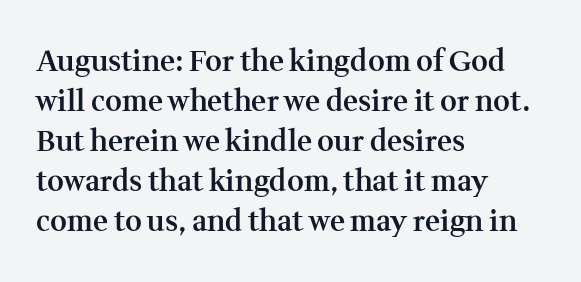
{"serif": "yes", "italic": "no", "bold": "semi", "weight": "semibold", "width": "normal", "stroke_contrast": "medium", "x_height": "medium", "monospaced": "no", "underline": "no", "align": "left", "line_spacing": "normal", "line_spacing_ratio": 1.38, "letter_spacing": "normal", "letter_spacing_em": 0.0, "glyph_px": 29}
